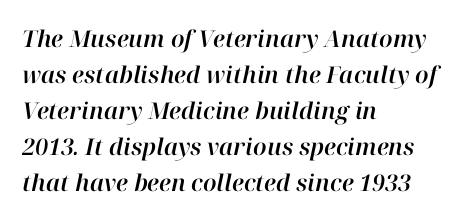
The image shows 23 px text type, italic (leaning right); set left-aligned, normal line spacing (1.57x), normal letter spacing, not underlined.
